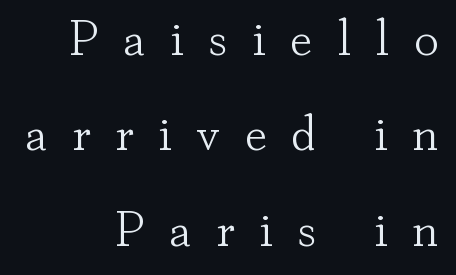
The letters look calm and open, with moderate or lighter stems. The designer went with a serif here, giving each stem small feet. Lines of text with bare space underneath. Does the leading feel generous? Absolutely, it's lavish.
